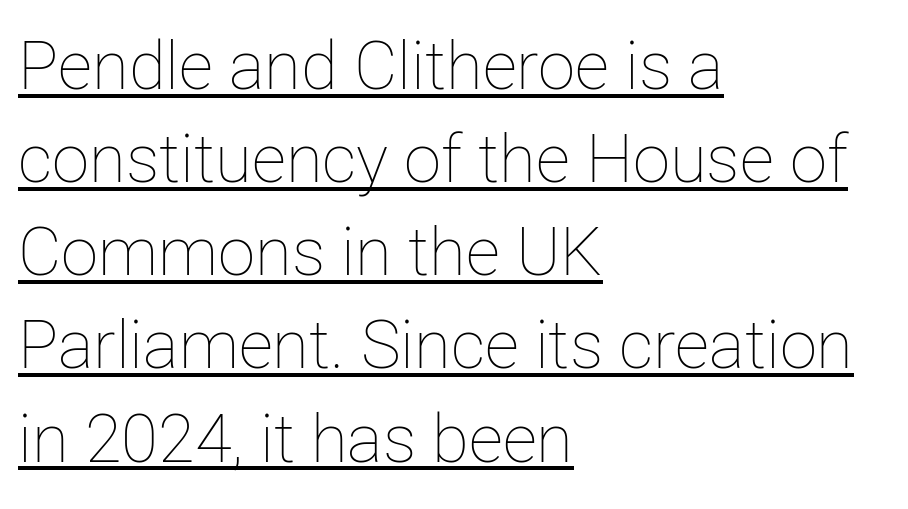
The image shows 67 px thin type, upright; set left-aligned, normal line spacing (1.39x), normal letter spacing, underlined; low stroke contrast and a medium x-height.
